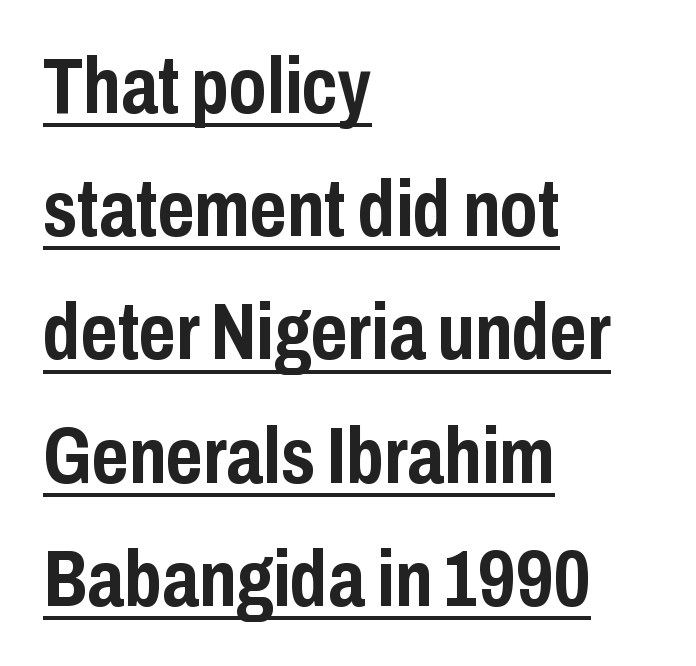
The image shows 79 px semibold, condensed sans-serif type, upright; set left-aligned, normal line spacing (1.56x), normal letter spacing, underlined; low stroke contrast and a medium x-height.
